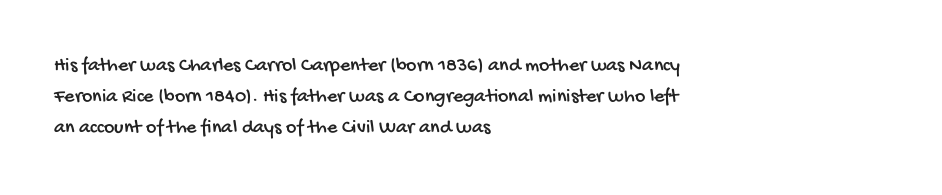
{"underline": "no", "align": "left", "line_spacing": "normal", "line_spacing_ratio": 1.55, "letter_spacing": "normal", "letter_spacing_em": 0.0, "glyph_px": 20}
